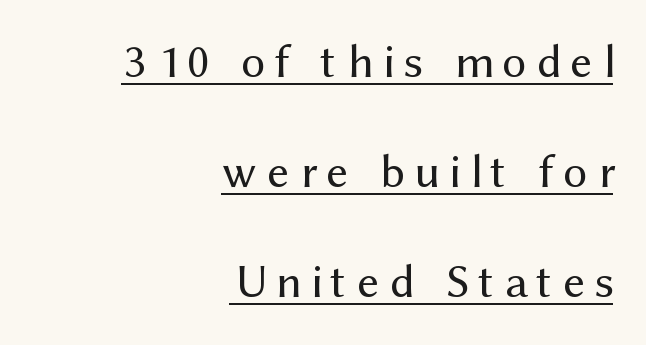
The image shows 48 px regular-weight sans-serif type, upright; set right-aligned, loose line spacing (2.29x), unusually wide letter spacing (+0.2 em), underlined; medium stroke contrast and a medium x-height.
